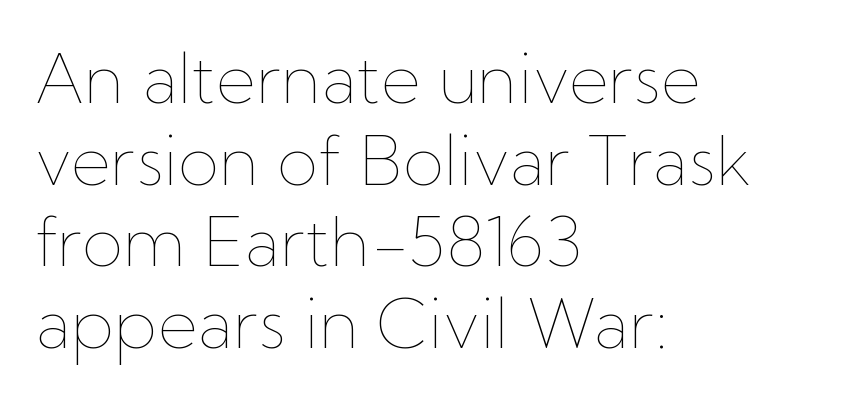
Q: Is the text bold? A: No.
Q: Is the text italic (slanted)? A: No, it is upright.
Q: Is the text underlined? A: No.
Q: How is the paragraph aligned? A: Left-aligned.
Q: Is the spacing between letters normal or unusually wide? A: Normal.
Q: Width (condensed, normal, or wide)? A: Normal.
Q: Stroke contrast? A: Low.
Q: x-height? A: Medium.
Q: Monospaced? A: No.
